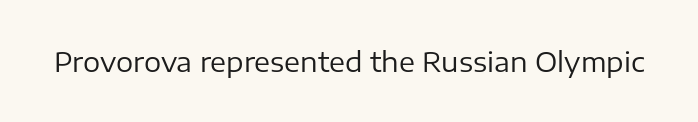
{"italic": "no", "bold": "no", "underline": "no", "letter_spacing": "normal", "letter_spacing_em": 0.0, "glyph_px": 27}
